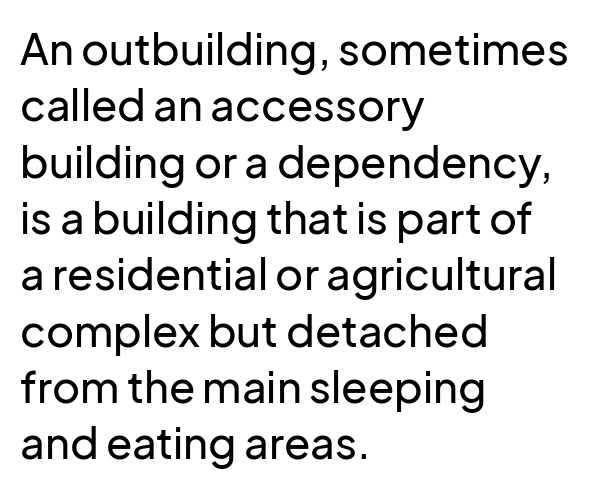
Q: Is the text italic (slanted)? A: No, it is upright.
Q: Is the typeface a serif or a sans-serif typeface? A: Sans-serif.
Q: Is the text underlined? A: No.
Q: How is the paragraph aligned? A: Left-aligned.
Q: Is the spacing between letters normal or unusually wide? A: Normal.
Q: Is the spacing between lines tight, normal or loose? A: Normal.
Q: Width (condensed, normal, or wide)? A: Normal.
Q: Stroke contrast? A: Low.
Q: x-height? A: Medium.
Q: Monospaced? A: No.
